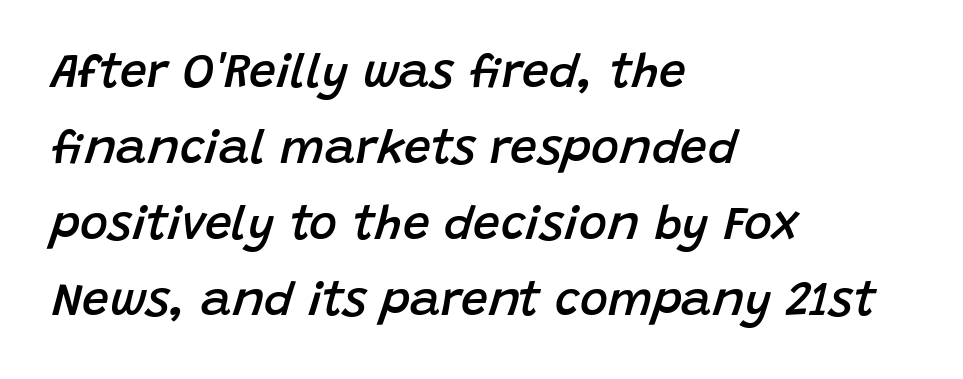
The image shows 48 px semibold type, italic (leaning right); set left-aligned, normal line spacing (1.58x), normal letter spacing, not underlined; low stroke contrast and a large x-height.
